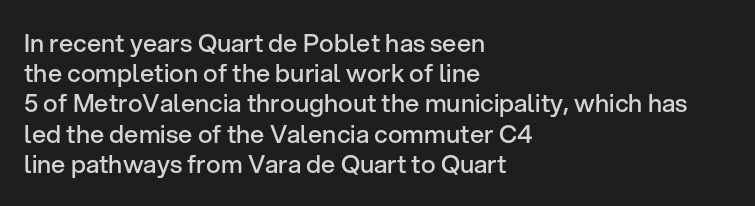
{"italic": "no", "bold": "semi", "underline": "no", "align": "left", "line_spacing_ratio": 1.21, "letter_spacing": "normal", "letter_spacing_em": 0.0, "glyph_px": 25}
